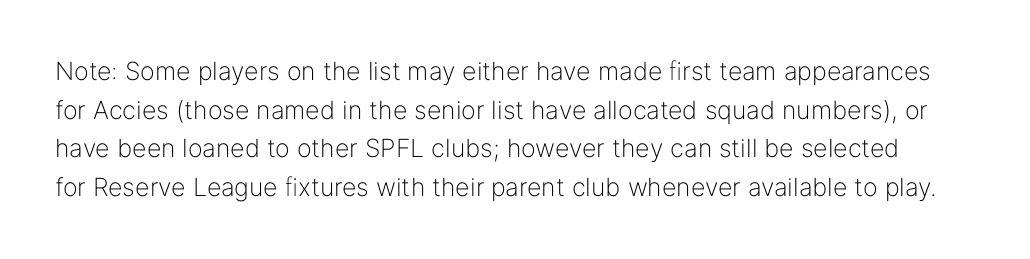
Inter-character spacing is left at the font's built-in metrics. The typeface has the unassuming heft of standard copy or less. Rows of type keep a routine distance in the vertical direction. The font's upright variant was chosen for this text. Just letters on the line, the space beneath them empty.
